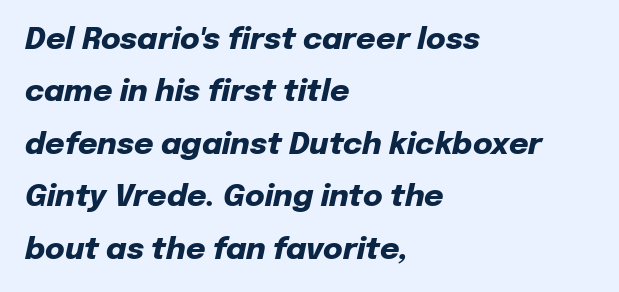
{"italic": "yes", "lean": "right", "slant_degrees": 12, "bold": "yes", "weight": "heavy", "width": "normal", "stroke_contrast": "low", "x_height": "medium", "monospaced": "no", "underline": "no", "align": "left", "line_spacing_ratio": 1.75, "letter_spacing": "normal", "letter_spacing_em": 0.0, "glyph_px": 30}
